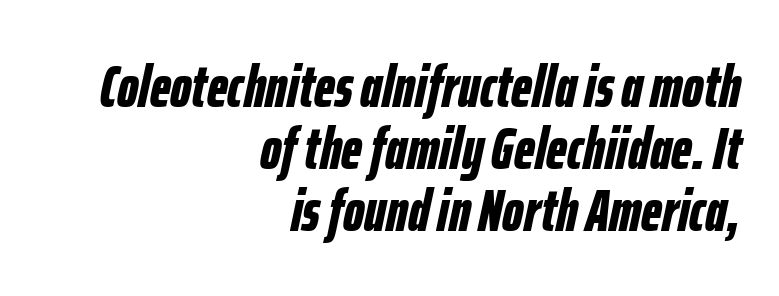
Which margin do the lines hug? The right one — the left edge is uneven. Leading is clearly below the norm, producing a dense column. Letters rest on an invisible, unmarked baseline. This is oblique type, the kind used for emphasis or titles. The characters look thick and weighty, a clear bold.
